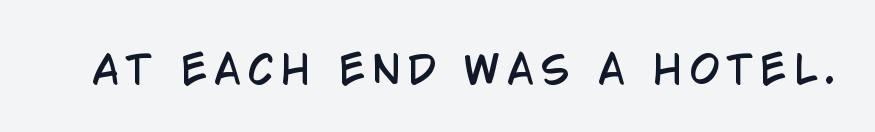
The image shows 38 px condensed sans-serif type, upright; set unusually wide letter spacing (+0.2 em), not underlined; low stroke contrast and a large x-height.
